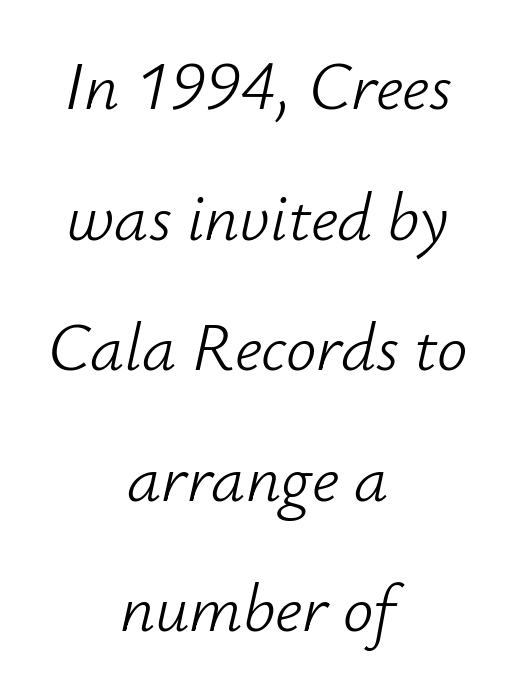
Nobody drew a line under any word here. The typeface has the unassuming heft of standard copy or less. The letterforms sit shoulder to shoulder at normal distance. Quick note: italic.
